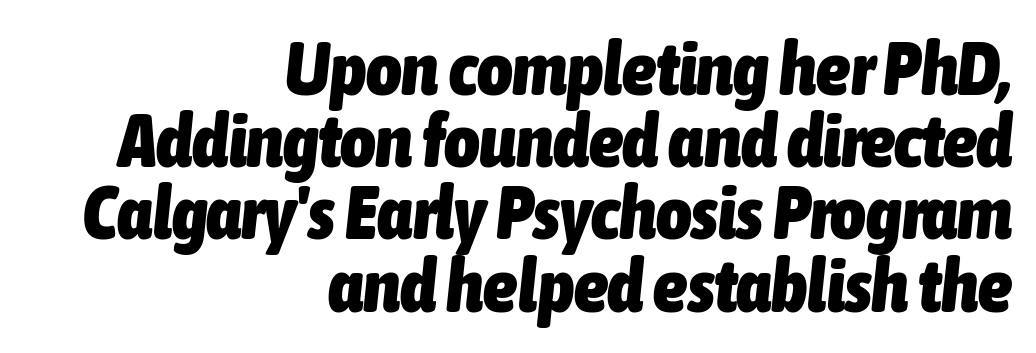
Q: Is the text bold? A: Yes.
Q: Is the text italic (slanted)? A: Yes, it leans right by about 6 degrees.
Q: Is the text underlined? A: No.
Q: How is the paragraph aligned? A: Right-aligned.
Q: Is the spacing between letters normal or unusually wide? A: Normal.
Q: Is the spacing between lines tight, normal or loose? A: Tight.
Q: Width (condensed, normal, or wide)? A: Condensed.
Q: Stroke contrast? A: Low.
Q: x-height? A: Medium.
Q: Monospaced? A: No.
